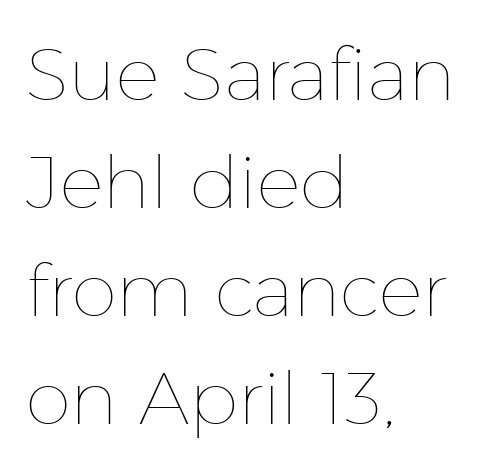
{"italic": "no", "bold": "no", "weight": "thin", "width": "normal", "stroke_contrast": "low", "x_height": "medium", "monospaced": "no", "underline": "no", "align": "left", "line_spacing": "normal", "line_spacing_ratio": 1.48, "letter_spacing": "normal", "letter_spacing_em": 0.0, "glyph_px": 73}
